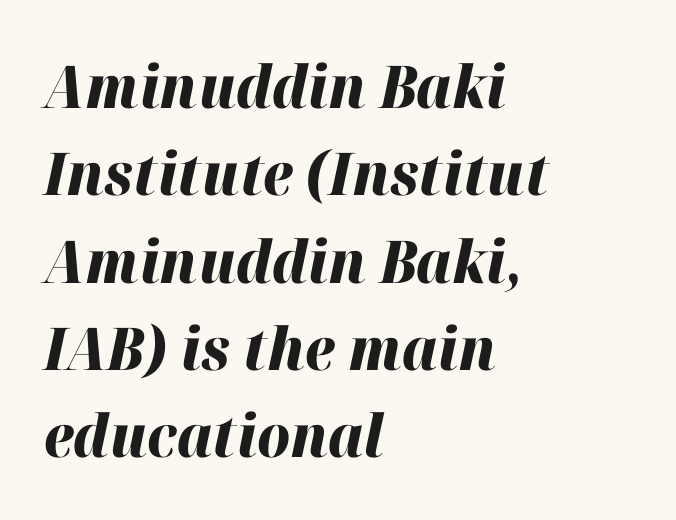
{"italic": "yes", "lean": "right", "slant_degrees": 12, "bold": "yes", "weight": "heavy", "width": "normal", "stroke_contrast": "high", "x_height": "medium", "monospaced": "no", "underline": "no", "align": "left", "line_spacing": "normal", "line_spacing_ratio": 1.48, "letter_spacing": "normal", "letter_spacing_em": 0.0, "glyph_px": 59}
